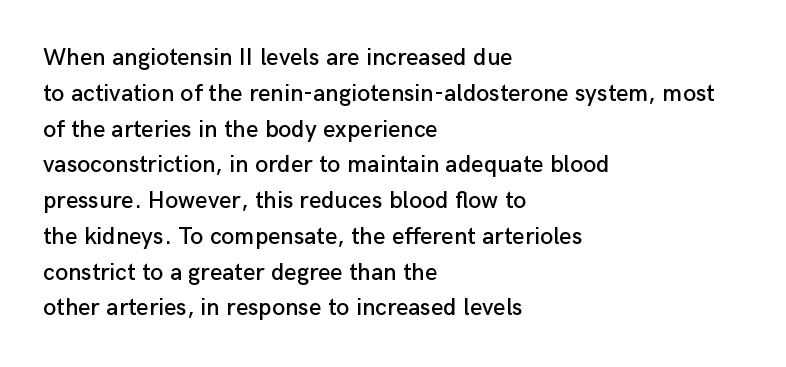
Summary of vertical rhythm: regular, with standard interline spacing. Is the block centered? No — it sits flush against the left margin. Nobody drew a line under any word here. Unlike italic type, these characters show no tilt at all.
